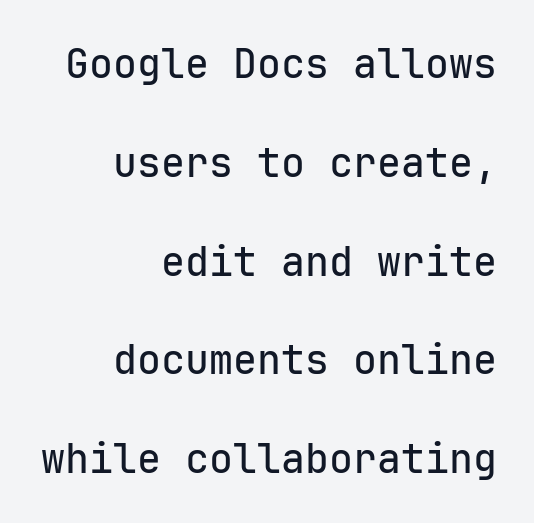
Are there feet on the stems? There aren't — it's a sans. Descenders are the only things crossing below the line. Here the designer chose a console-style face with uniform glyph widths. The compositor pushed each line to the right boundary. Italic? Not at all — the glyphs are vertical. Observe the ordinary spacing: letters are neighbours, not strangers.
